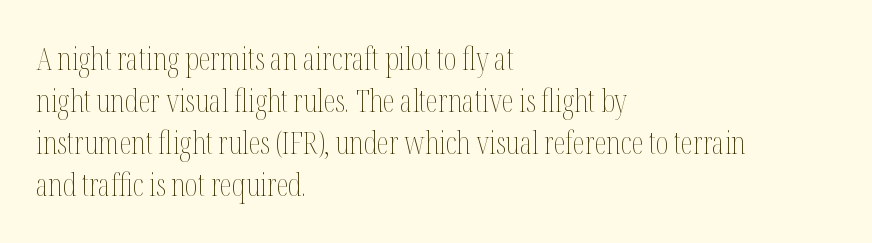
Q: Is the text bold? A: No.
Q: Is the text italic (slanted)? A: No, it is upright.
Q: Is the text underlined? A: No.
Q: How is the paragraph aligned? A: Left-aligned.
Q: Is the spacing between letters normal or unusually wide? A: Normal.
Q: Is the spacing between lines tight, normal or loose? A: Normal.
Q: Width (condensed, normal, or wide)? A: Condensed.
Q: Stroke contrast? A: Medium.
Q: x-height? A: Medium.
Q: Monospaced? A: No.
